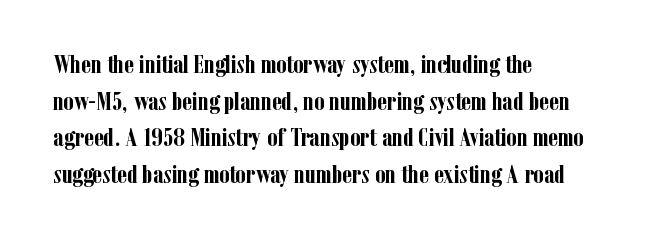
The image shows 26 px bold type, upright; set left-aligned, normal line spacing (1.41x), normal letter spacing, not underlined.
